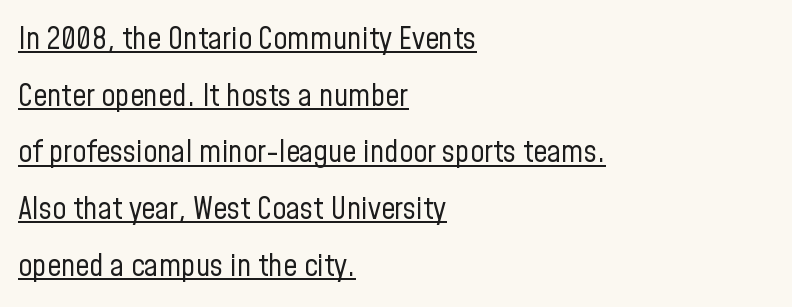
{"serif": "no", "italic": "no", "bold": "no", "weight": "regular", "width": "condensed", "stroke_contrast": "low", "x_height": "medium", "monospaced": "no", "underline": "yes", "align": "left", "line_spacing_ratio": 1.83, "letter_spacing": "normal", "letter_spacing_em": 0.0, "glyph_px": 31}
